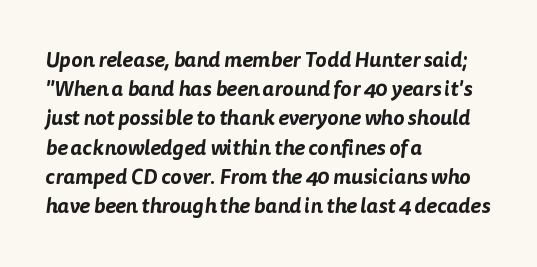
Q: Is the text underlined? A: No.
Q: How is the paragraph aligned? A: Left-aligned.
Q: Is the spacing between letters normal or unusually wide? A: Normal.
Q: Is the spacing between lines tight, normal or loose? A: Normal.
